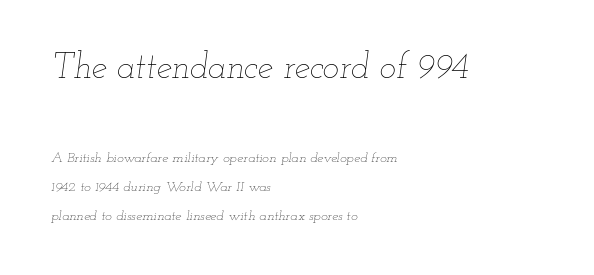
Q: Is the text bold? A: No.
Q: Is the text italic (slanted)? A: Yes, it leans right by about 12 degrees.
Q: Is the text underlined? A: No.
Q: How is the paragraph aligned? A: Left-aligned.
Q: Is the spacing between letters normal or unusually wide? A: Normal.
Q: Is the spacing between lines tight, normal or loose? A: Loose.
Q: Which block of text is set in a larger size, the first (top) or the second (bottom)? A: The first (top) one.
Q: Width (condensed, normal, or wide)? A: Wide.
Q: Stroke contrast? A: Low.
Q: x-height? A: Small.
Q: Monospaced? A: No.
